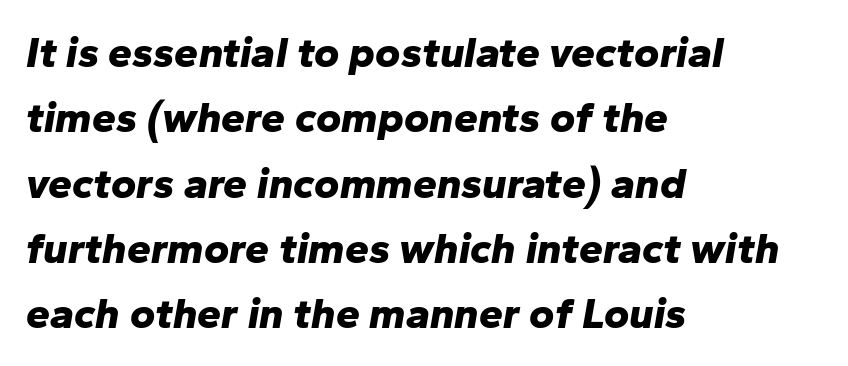
The image shows 43 px bold type, italic (leaning right); set left-aligned, normal line spacing (1.52x), normal letter spacing, not underlined; low stroke contrast and a medium x-height.
